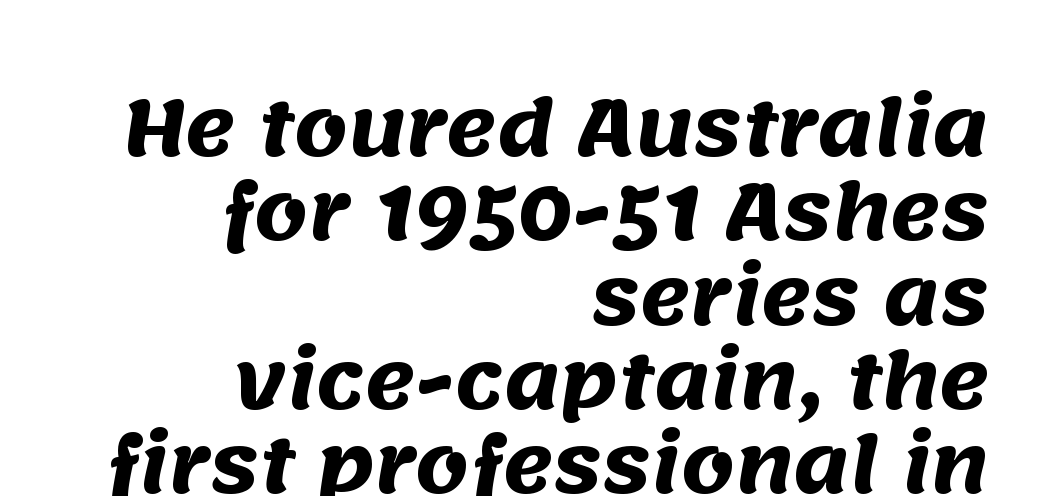
{"serif": "no", "bold": "yes", "weight": "heavy", "width": "normal", "stroke_contrast": "medium", "x_height": "large", "monospaced": "no", "underline": "no", "align": "right", "line_spacing": "tight", "line_spacing_ratio": 1.11, "letter_spacing": "normal", "letter_spacing_em": 0.0, "glyph_px": 76}
